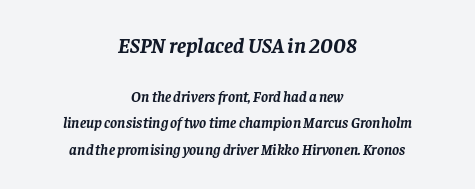
Whoever set this made the first block the dominant, larger element. How heavy is the stroke? Heavy — this is a bold. Any mark beneath the type? The region is blank. Every row of glyphs is offset so its center matches the block's center.
